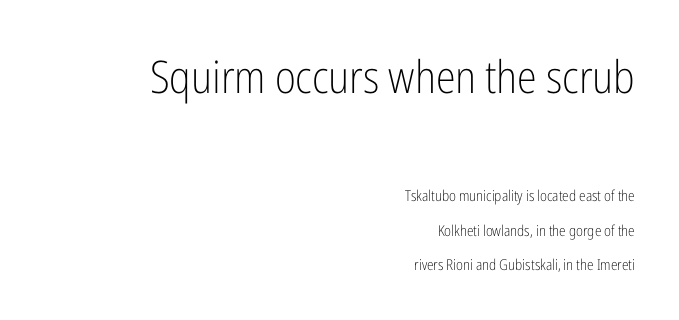
{"serif": "no", "italic": "no", "bold": "no", "weight": "light", "width": "condensed", "stroke_contrast": "low", "x_height": "medium", "monospaced": "no", "underline": "no", "align": "right", "line_spacing": "loose", "line_spacing_ratio": 2.31, "letter_spacing": "normal", "letter_spacing_em": 0.0, "larger_block": "first", "size_ratio": 3.0, "glyph_px": 45}
